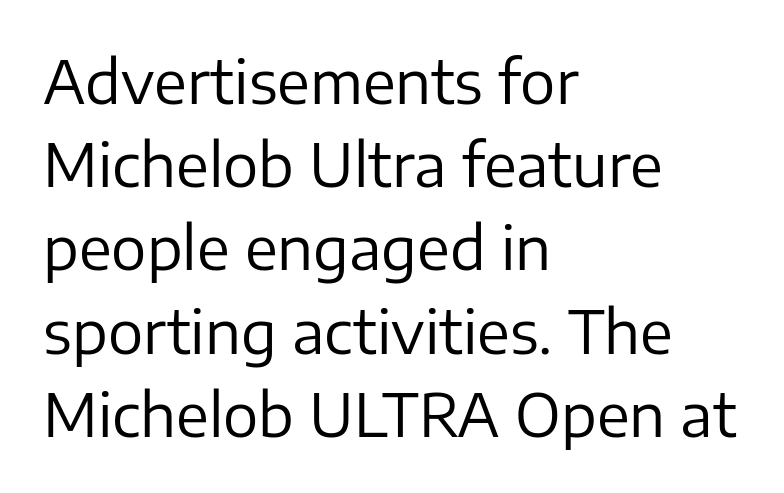
{"serif": "no", "italic": "no", "bold": "no", "weight": "regular", "width": "normal", "stroke_contrast": "low", "x_height": "medium", "monospaced": "no", "underline": "no", "align": "left", "line_spacing": "normal", "line_spacing_ratio": 1.41, "letter_spacing": "normal", "letter_spacing_em": 0.0, "glyph_px": 59}
